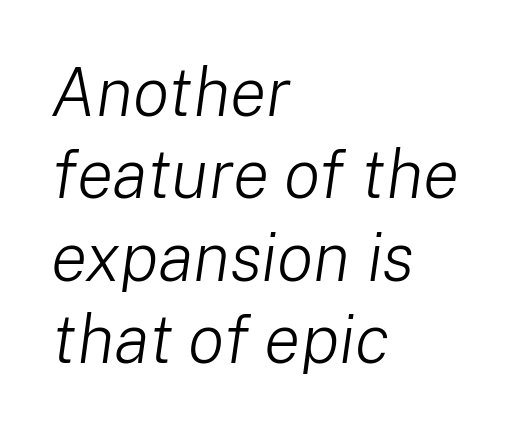
Q: Is the text bold? A: No.
Q: Is the text italic (slanted)? A: Yes, it leans right by about 8 degrees.
Q: Is the text underlined? A: No.
Q: How is the paragraph aligned? A: Left-aligned.
Q: Is the spacing between letters normal or unusually wide? A: Normal.
Q: Width (condensed, normal, or wide)? A: Normal.
Q: Stroke contrast? A: Low.
Q: x-height? A: Medium.
Q: Monospaced? A: No.
